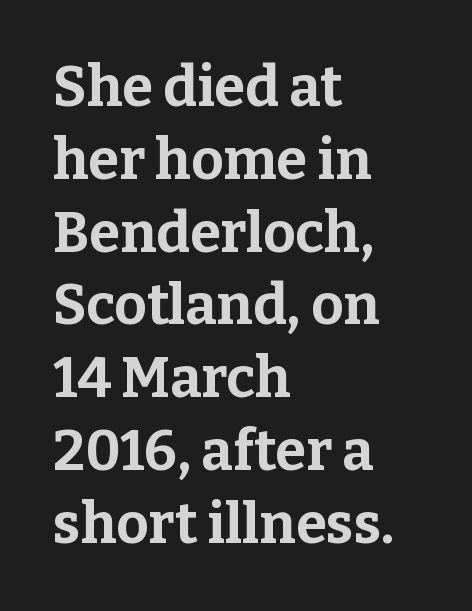
This rendering leaves character spacing at its baseline value. The type sits square on the baseline with zero lean. The rendering uses a moderate line-height, typical for paragraphs. The characters look thick and weighty, a clear bold. Horizontally, the lines are justified to the leading edge only. The rendering uses natural spacing where letterforms have individual widths.
